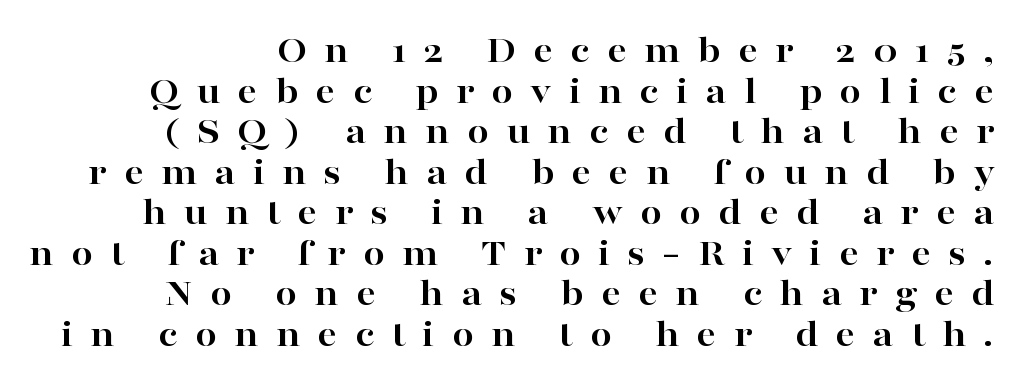
Q: Is the text bold? A: Yes.
Q: Is the text italic (slanted)? A: No, it is upright.
Q: Is the typeface a serif or a sans-serif typeface? A: Serif.
Q: Is the text underlined? A: No.
Q: Is the spacing between letters normal or unusually wide? A: Unusually wide.
Q: Is the spacing between lines tight, normal or loose? A: Tight.
Q: Width (condensed, normal, or wide)? A: Wide.
Q: Stroke contrast? A: High.
Q: x-height? A: Medium.
Q: Monospaced? A: No.
